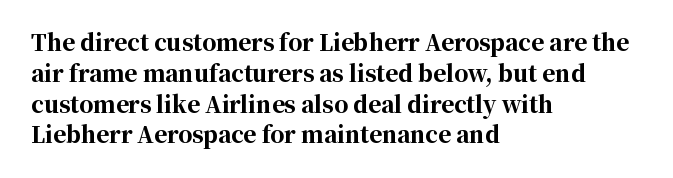
The image shows 22 px bold type, upright; set left-aligned, normal line spacing (1.4x), normal letter spacing, not underlined.
